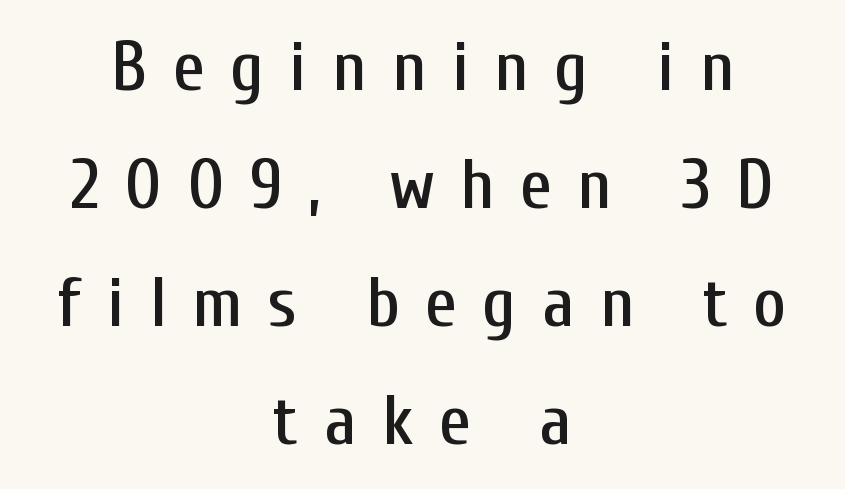
The image shows 71 px condensed sans-serif type, upright; set centered, normal line spacing (1.66x), unusually wide letter spacing (+0.36 em), not underlined; low stroke contrast and a medium x-height.
